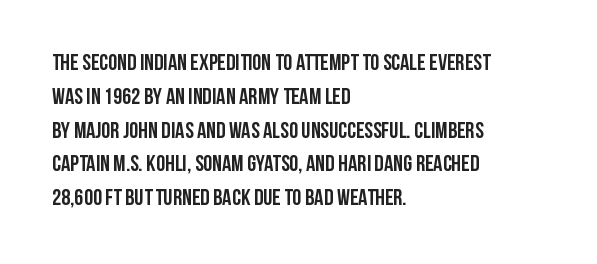
{"italic": "no", "bold": "yes", "underline": "no", "align": "left", "line_spacing": "normal", "line_spacing_ratio": 1.47, "letter_spacing": "normal", "letter_spacing_em": 0.0, "glyph_px": 23}
